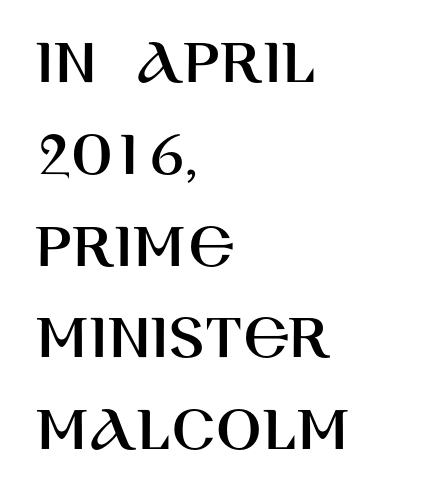
{"serif": "no", "italic": "no", "width": "normal", "stroke_contrast": "high", "x_height": "large", "monospaced": "no", "underline": "no", "align": "left", "line_spacing": "normal", "line_spacing_ratio": 1.37, "letter_spacing": "normal", "letter_spacing_em": 0.0, "glyph_px": 67}
